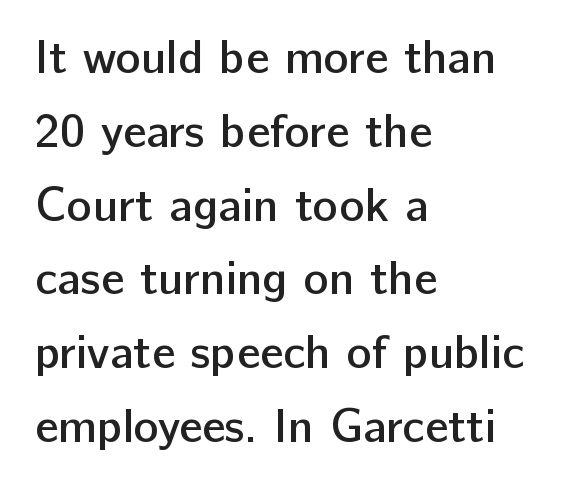
The image shows 47 px semibold sans-serif type, upright; set left-aligned, normal line spacing (1.57x), normal letter spacing, not underlined; low stroke contrast and a medium x-height.
